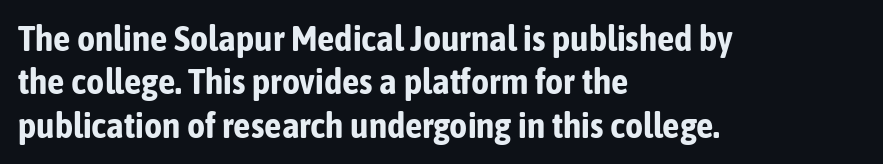
The image shows 35 px bold, condensed sans-serif type, upright; set left-aligned, line spacing 1.24x, normal letter spacing, not underlined; low stroke contrast and a medium x-height.
